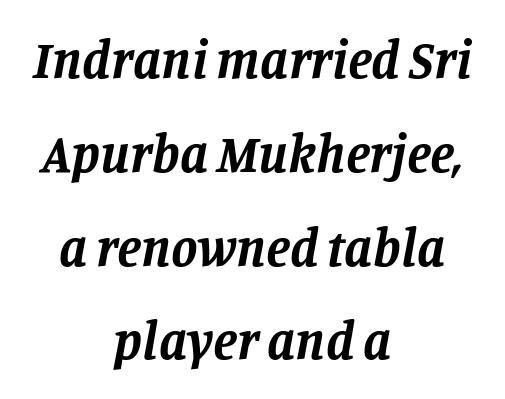
The image shows 53 px bold serif type, italic (leaning right); set centered, line spacing 1.77x, normal letter spacing, not underlined; low stroke contrast and a large x-height.
